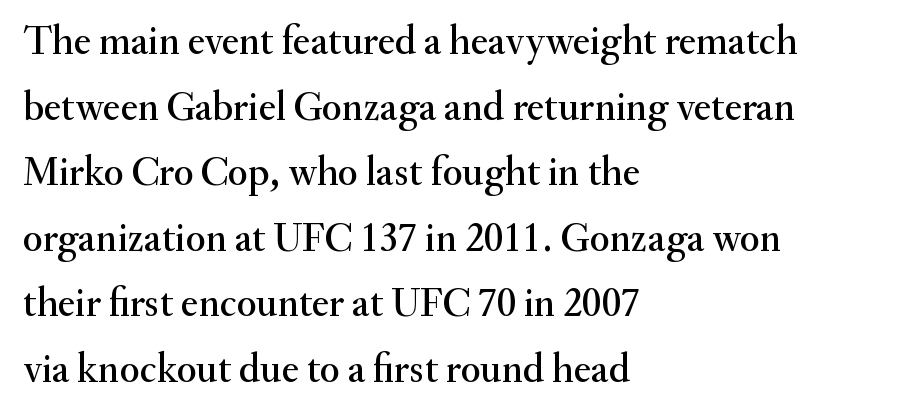
Q: Is the text italic (slanted)? A: No, it is upright.
Q: Is the typeface a serif or a sans-serif typeface? A: Serif.
Q: Is the text underlined? A: No.
Q: How is the paragraph aligned? A: Left-aligned.
Q: Is the spacing between letters normal or unusually wide? A: Normal.
Q: Is the spacing between lines tight, normal or loose? A: Normal.
Q: Width (condensed, normal, or wide)? A: Normal.
Q: Stroke contrast? A: Medium.
Q: x-height? A: Small.
Q: Monospaced? A: No.
